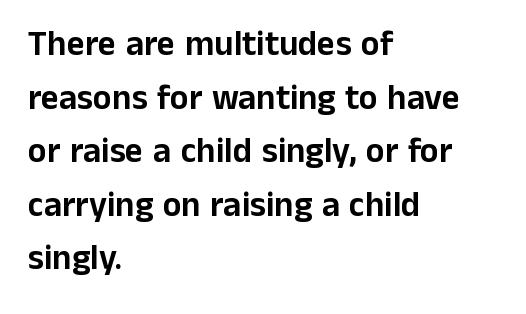
{"serif": "no", "italic": "no", "width": "normal", "stroke_contrast": "low", "x_height": "medium", "monospaced": "no", "underline": "no", "align": "left", "line_spacing": "normal", "line_spacing_ratio": 1.53, "letter_spacing": "normal", "letter_spacing_em": 0.0, "glyph_px": 35}
